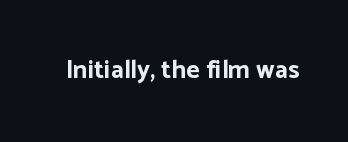
Q: Is the text bold? A: Yes.
Q: Is the text italic (slanted)? A: No, it is upright.
Q: Is the text underlined? A: No.
Q: Is the spacing between letters normal or unusually wide? A: Normal.
